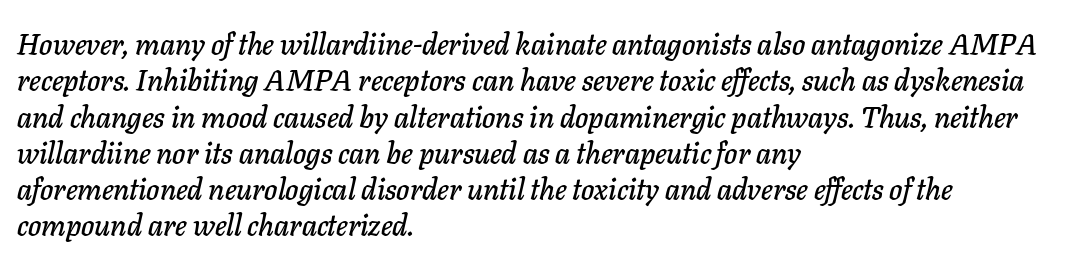
Q: Is the text italic (slanted)? A: Yes, it leans right by about 11 degrees.
Q: Is the text underlined? A: No.
Q: How is the paragraph aligned? A: Left-aligned.
Q: Is the spacing between letters normal or unusually wide? A: Normal.
Q: Width (condensed, normal, or wide)? A: Normal.
Q: Stroke contrast? A: Low.
Q: x-height? A: Medium.
Q: Monospaced? A: No.
